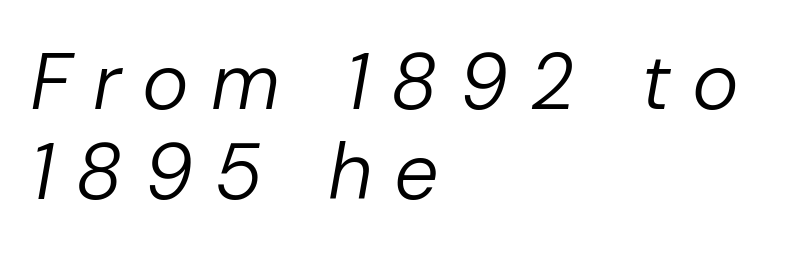
{"italic": "yes", "lean": "right", "slant_degrees": 10, "bold": "no", "weight": "regular", "width": "normal", "stroke_contrast": "low", "x_height": "medium", "monospaced": "no", "underline": "no", "align": "left", "line_spacing": "tight", "line_spacing_ratio": 1.14, "letter_spacing": "wide", "letter_spacing_em": 0.27, "glyph_px": 79}
